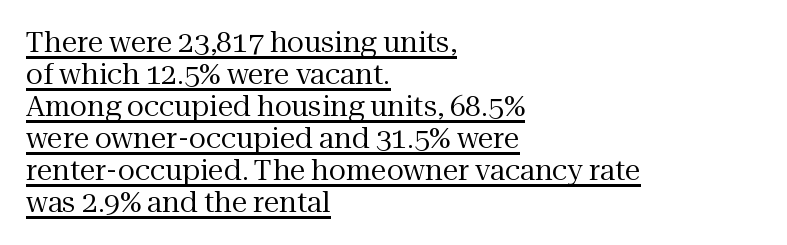
The image shows 28 px regular-weight serif type, upright; set left-aligned, tight line spacing (1.14x), normal letter spacing, underlined; medium stroke contrast and a medium x-height.
